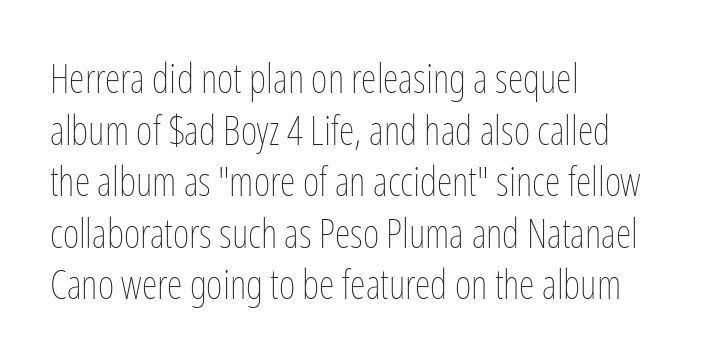
A bare baseline throughout the passage. The gaps between neighbouring characters are ordinary and unremarkable. Weight: not bold — regular or lighter. Spacing verdict: proportional, widths tailored to each character. The letters stand straight up with perfectly vertical stems.
